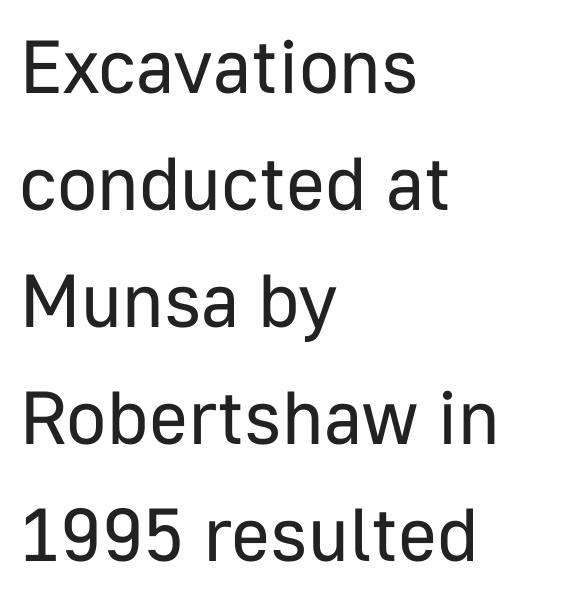
{"serif": "no", "italic": "no", "bold": "no", "weight": "regular", "width": "normal", "stroke_contrast": "low", "x_height": "medium", "monospaced": "no", "underline": "no", "align": "left", "line_spacing": "normal", "line_spacing_ratio": 1.56, "letter_spacing": "normal", "letter_spacing_em": 0.0, "glyph_px": 75}
